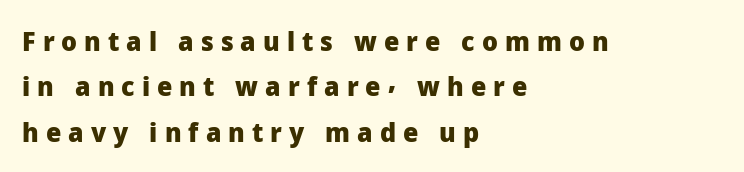
Q: Is the text bold? A: Yes.
Q: Is the text italic (slanted)? A: No, it is upright.
Q: Is the text underlined? A: No.
Q: How is the paragraph aligned? A: Left-aligned.
Q: Is the spacing between letters normal or unusually wide? A: Unusually wide.
Q: Is the spacing between lines tight, normal or loose? A: Normal.
